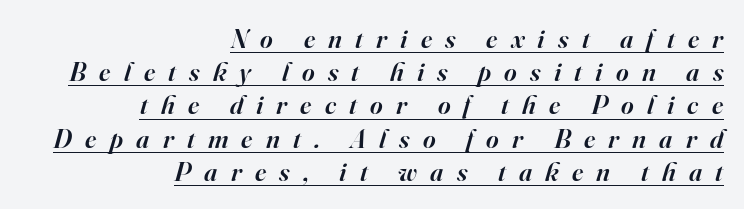
{"italic": "yes", "lean": "right", "slant_degrees": 16, "bold": "semi", "underline": "yes", "align": "right", "line_spacing_ratio": 1.23, "letter_spacing": "wide", "letter_spacing_em": 0.49, "glyph_px": 27}
